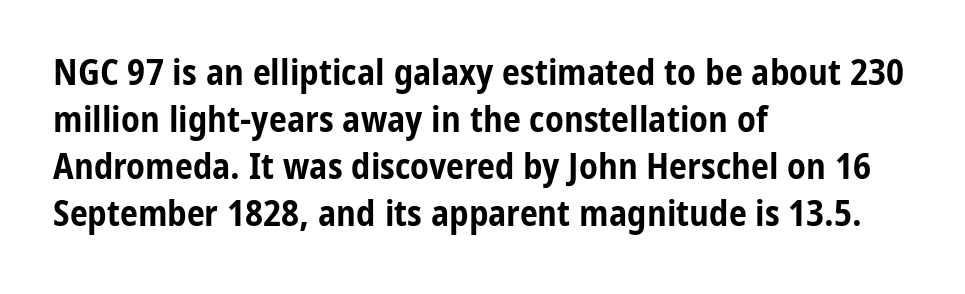
In terms of posture, this sample is upright. This sample is left-justified, so line endings fall wherever the words run out. Here the glyphs are tracked normally, forming tight word shapes. This is sans-serif lettering, the kind often seen on screens and signage. The gap between lines stays unmarked.
